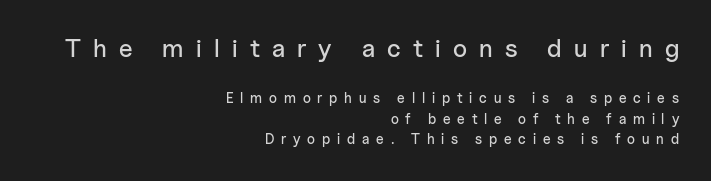
Q: Is the text italic (slanted)? A: No, it is upright.
Q: Is the text underlined? A: No.
Q: How is the paragraph aligned? A: Right-aligned.
Q: Is the spacing between letters normal or unusually wide? A: Unusually wide.
Q: Is the spacing between lines tight, normal or loose? A: Normal.
Q: Which block of text is set in a larger size, the first (top) or the second (bottom)? A: The first (top) one.
